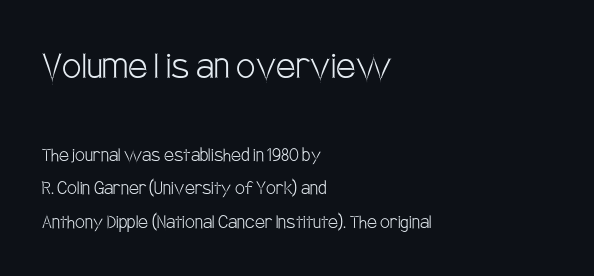
Q: Is the text bold? A: No.
Q: Is the text italic (slanted)? A: No, it is upright.
Q: Is the typeface a serif or a sans-serif typeface? A: Sans-serif.
Q: Is the text underlined? A: No.
Q: How is the paragraph aligned? A: Left-aligned.
Q: Is the spacing between letters normal or unusually wide? A: Normal.
Q: Is the spacing between lines tight, normal or loose? A: Normal.
Q: Which block of text is set in a larger size, the first (top) or the second (bottom)? A: The first (top) one.
Q: Width (condensed, normal, or wide)? A: Condensed.
Q: Stroke contrast? A: Low.
Q: x-height? A: Large.
Q: Monospaced? A: No.
